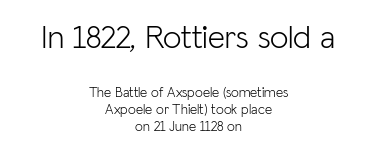
The image shows 33 px light sans-serif type, upright; set centered, line spacing 1.21x, normal letter spacing, not underlined; the first (top) block is 2.36x larger; low stroke contrast and a medium x-height.
